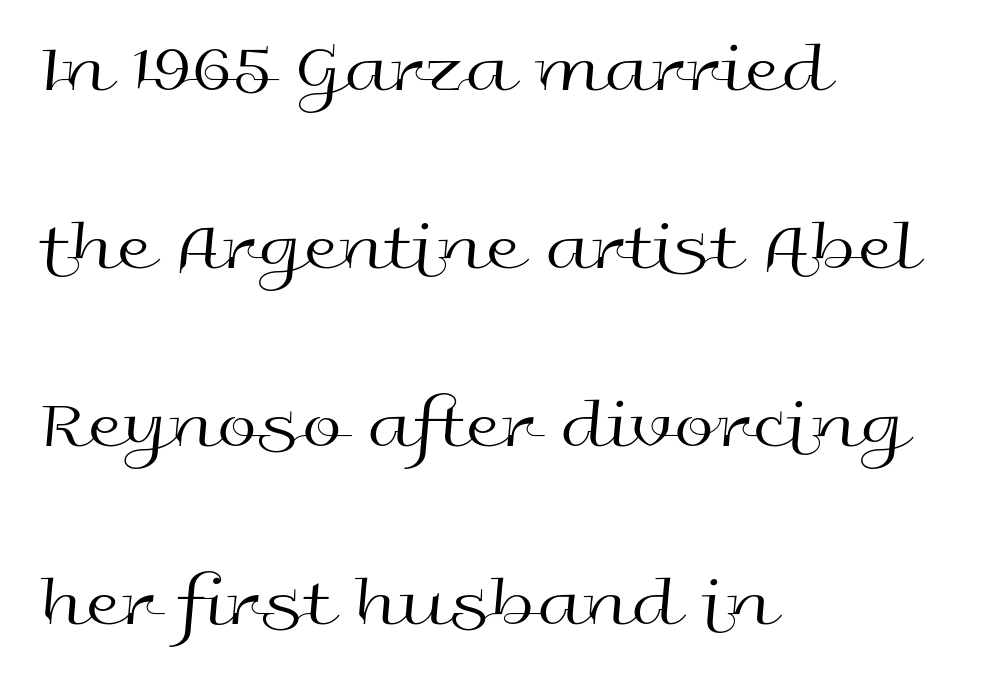
Q: Is the text bold? A: No.
Q: Is the text italic (slanted)? A: No, it is upright.
Q: Is the typeface a serif or a sans-serif typeface? A: Sans-serif.
Q: Is the text underlined? A: No.
Q: How is the paragraph aligned? A: Left-aligned.
Q: Is the spacing between letters normal or unusually wide? A: Normal.
Q: Is the spacing between lines tight, normal or loose? A: Loose.
Q: Width (condensed, normal, or wide)? A: Wide.
Q: x-height? A: Medium.
Q: Monospaced? A: No.
